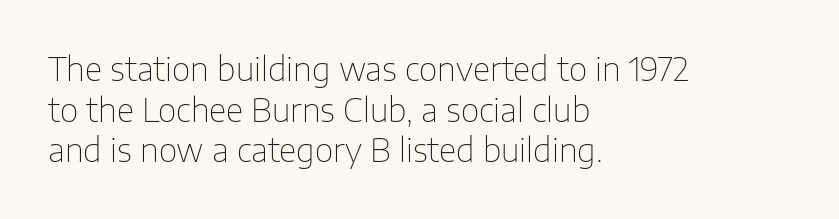
{"serif": "no", "italic": "no", "bold": "no", "weight": "thin", "width": "normal", "stroke_contrast": "low", "x_height": "medium", "monospaced": "no", "underline": "no", "align": "left", "line_spacing": "normal", "line_spacing_ratio": 1.27, "letter_spacing": "normal", "letter_spacing_em": 0.0, "glyph_px": 32}
